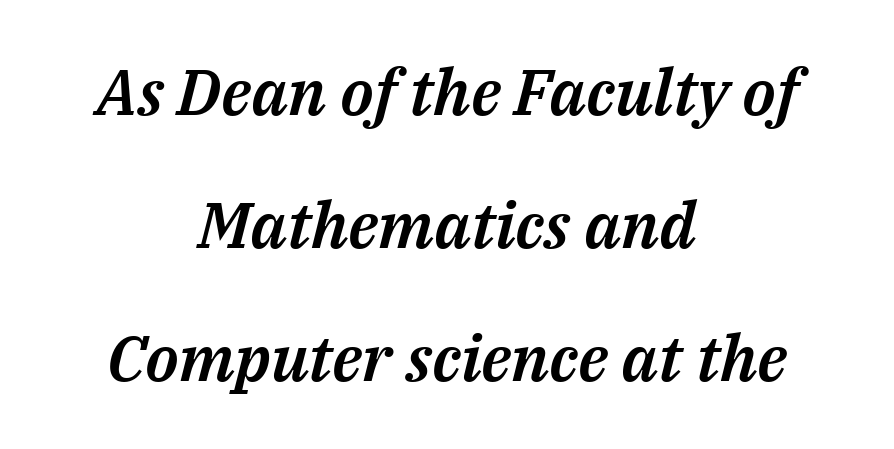
Has an underline been added? It has not. Characters are canted at an angle relative to the baseline's perpendicular. Notice the wide empty band between every row — that's loose leading. Note the varied advance widths — an 'i' is clearly narrower than an 'm'. The paragraph has two soft edges and a firm central axis.
